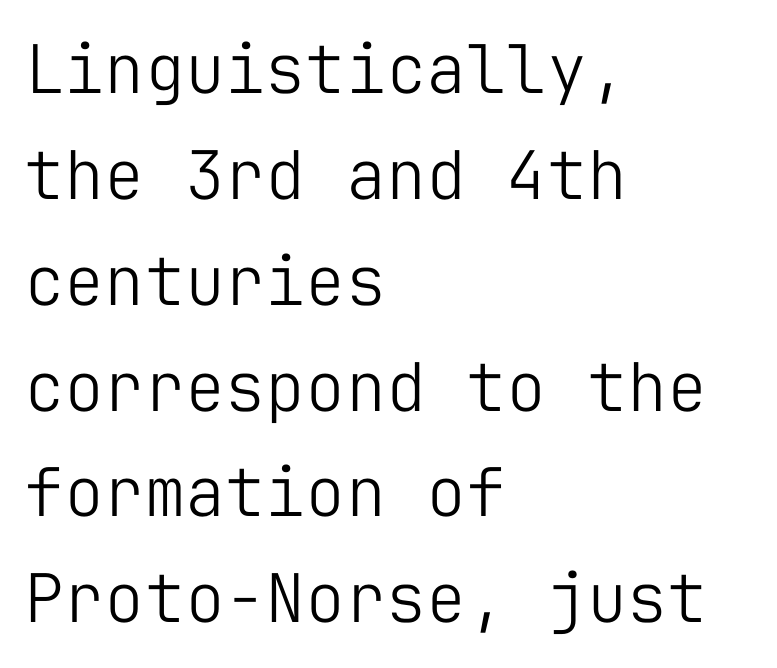
The setting favours the left margin, as ordinary paragraphs usually do. The rendering uses typewriter-style spacing with identical character cells. Honestly, there is no underline to notice here at all. These lines are composed in type without serifs. What's the leading like? Ordinary, nothing unusual.
